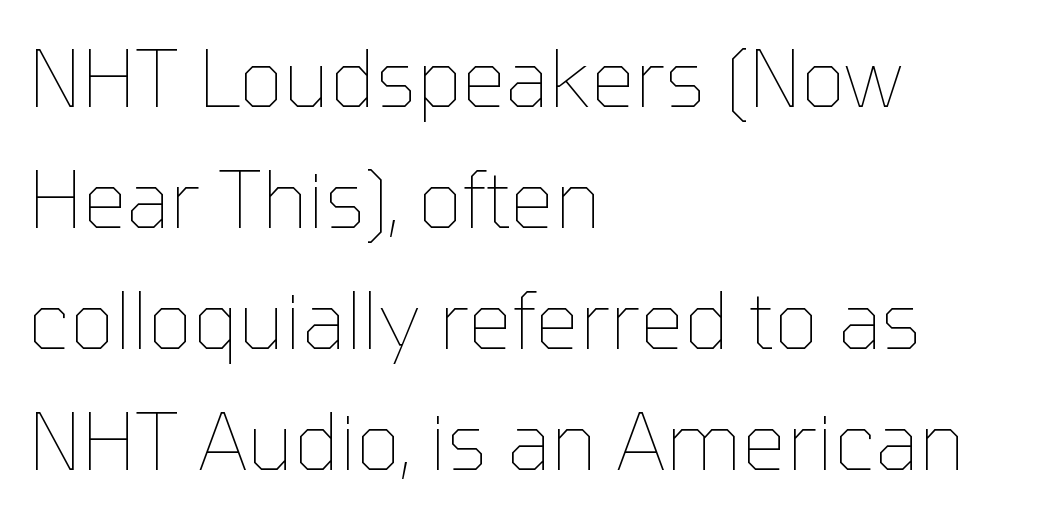
The image shows 79 px thin type, upright; set left-aligned, normal line spacing (1.53x), normal letter spacing, not underlined; low stroke contrast and a medium x-height.
